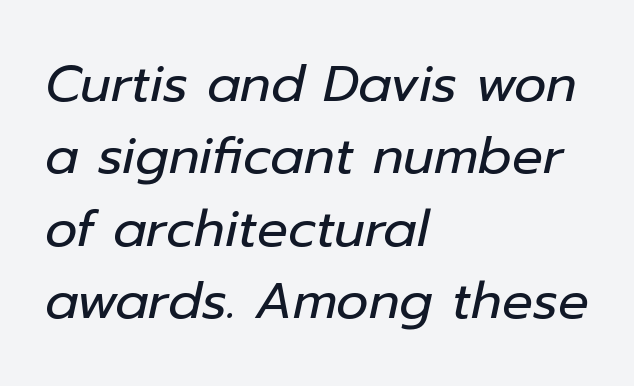
Tall strokes in this sample are angled rather than plumb. If you measured baseline to baseline, you'd find a middling distance. Lines of text with bare space underneath. A light-to-regular cut is what we see here. The compositor pushed each line to the left boundary. Does extra space separate the letters? No, they use regular spacing.
